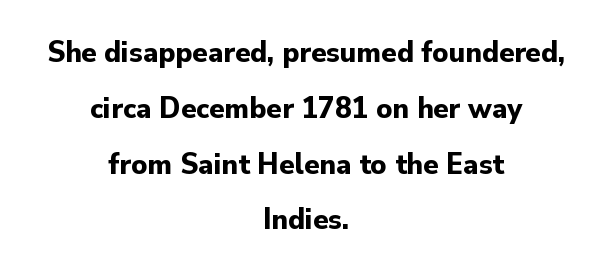
Neither beginnings nor endings align; midpoints do. Characters remain perfectly vertical along every line. No word sits above an underline. What stands out about the letter spacing? Nothing — it is the standard amount.
